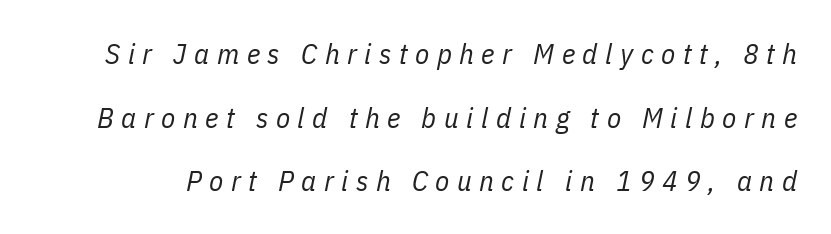
The image shows 29 px regular-weight, condensed type, italic (leaning right); set loose line spacing (2.19x), unusually wide letter spacing (+0.26 em), not underlined; low stroke contrast and a medium x-height.
